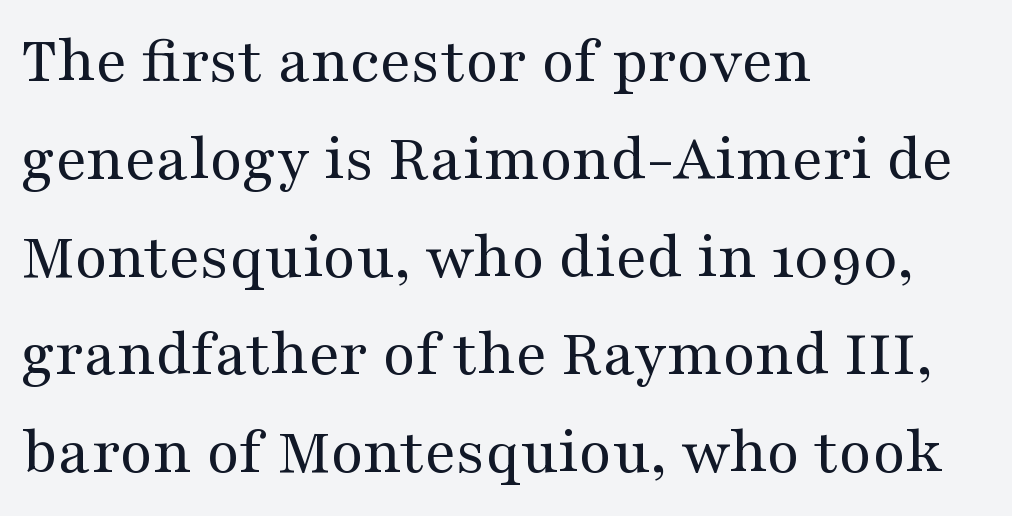
Q: Is the text bold? A: No.
Q: Is the text italic (slanted)? A: No, it is upright.
Q: Is the typeface a serif or a sans-serif typeface? A: Serif.
Q: Is the text underlined? A: No.
Q: How is the paragraph aligned? A: Left-aligned.
Q: Is the spacing between letters normal or unusually wide? A: Normal.
Q: Is the spacing between lines tight, normal or loose? A: Normal.
Q: Width (condensed, normal, or wide)? A: Wide.
Q: Stroke contrast? A: Medium.
Q: x-height? A: Medium.
Q: Monospaced? A: No.
